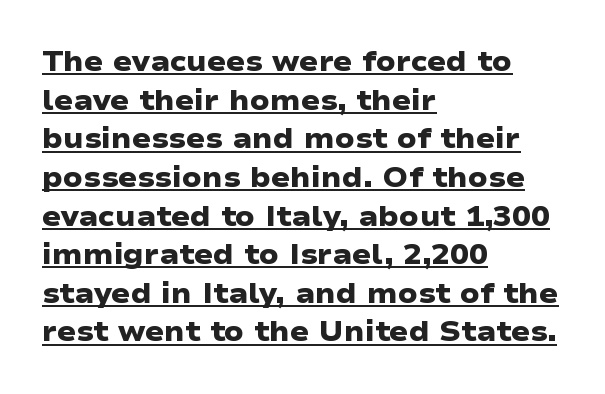
The image shows 28 px heavy, wide sans-serif type; set left-aligned, normal line spacing (1.38x), normal letter spacing, underlined; low stroke contrast and a medium x-height.
